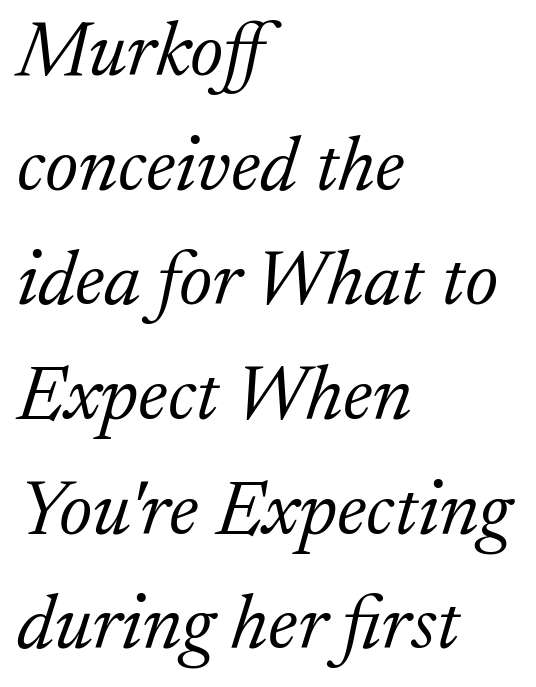
Characters are canted at an angle relative to the baseline's perpendicular. How are the letters spaced? Ordinarily, with no added tracking. Font category for this specimen: serif. Students, observe: this is what conventionally led text looks like. Character widths vary here, with narrow letters taking less room than wide ones.
